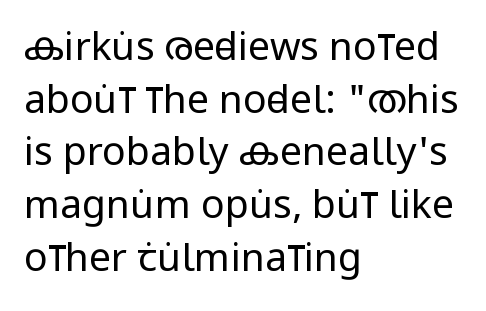
{"serif": "no", "italic": "no", "bold": "no", "weight": "regular", "width": "condensed", "stroke_contrast": "low", "x_height": "large", "monospaced": "no", "underline": "no", "align": "left", "line_spacing": "normal", "line_spacing_ratio": 1.35, "letter_spacing": "normal", "letter_spacing_em": 0.0, "glyph_px": 39}
